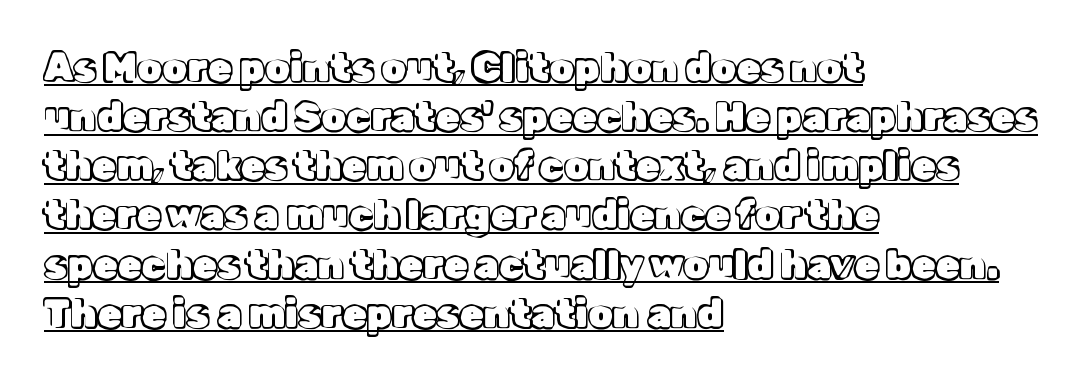
Evenly set lines give the paragraph a standard silhouette. Typeset ragged right — the left edge is the straight one. Do the letters lean? They stand straight. Students, note that the glyphs here touch the page at normal intervals. Varying glyph widths throughout — classic text-font behaviour.
